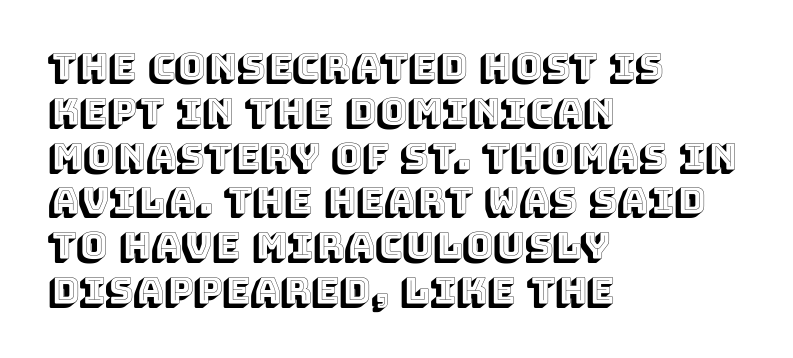
Q: Is the text italic (slanted)? A: No, it is upright.
Q: Is the text underlined? A: No.
Q: How is the paragraph aligned? A: Left-aligned.
Q: Is the spacing between letters normal or unusually wide? A: Normal.
Q: Width (condensed, normal, or wide)? A: Normal.
Q: x-height? A: Large.
Q: Monospaced? A: No.
